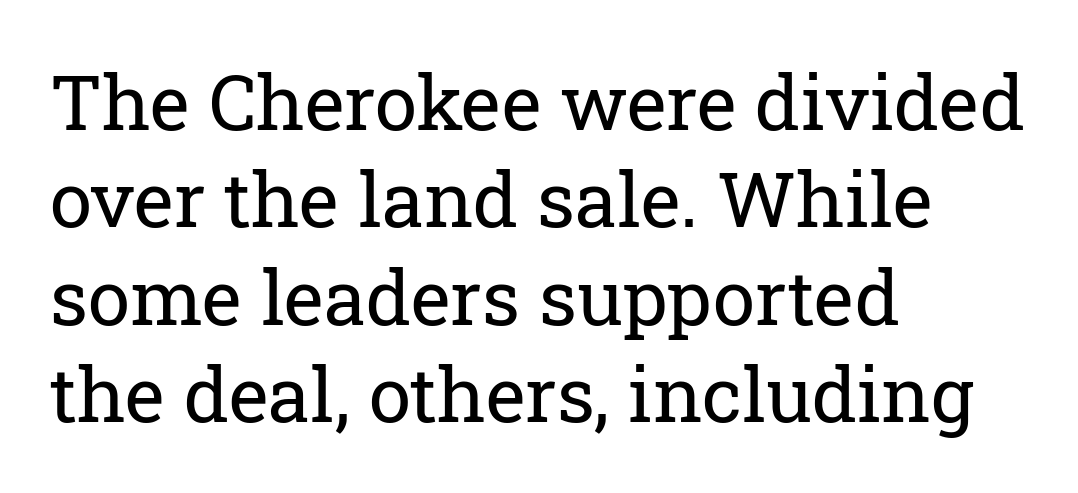
{"serif": "yes", "italic": "no", "bold": "no", "weight": "regular", "width": "normal", "stroke_contrast": "low", "x_height": "medium", "monospaced": "no", "underline": "no", "align": "left", "line_spacing": "normal", "line_spacing_ratio": 1.28, "letter_spacing": "normal", "letter_spacing_em": 0.0, "glyph_px": 76}
